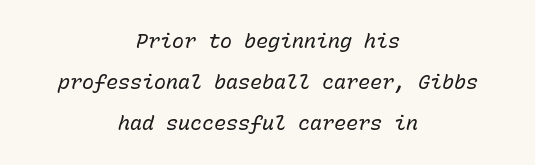
{"italic": "yes", "lean": "right", "slant_degrees": 15, "bold": "no", "underline": "no", "align": "center", "line_spacing": "loose", "line_spacing_ratio": 2.06, "letter_spacing": "normal", "letter_spacing_em": 0.0, "glyph_px": 20}
